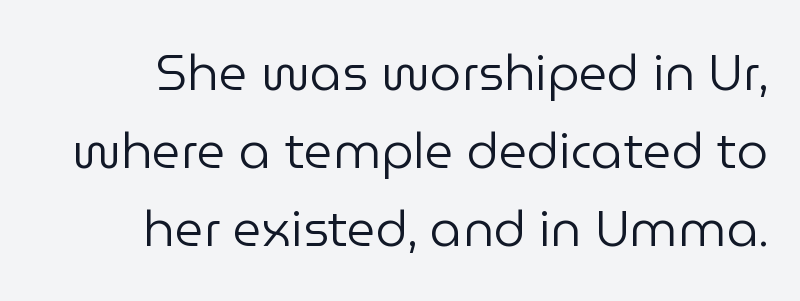
Q: Is the text bold? A: No.
Q: Is the text italic (slanted)? A: No, it is upright.
Q: Is the typeface a serif or a sans-serif typeface? A: Sans-serif.
Q: Is the text underlined? A: No.
Q: How is the paragraph aligned? A: Right-aligned.
Q: Is the spacing between letters normal or unusually wide? A: Normal.
Q: Is the spacing between lines tight, normal or loose? A: Normal.
Q: Width (condensed, normal, or wide)? A: Normal.
Q: Stroke contrast? A: Low.
Q: x-height? A: Medium.
Q: Monospaced? A: No.
